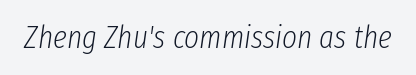
Q: Is the text bold? A: No.
Q: Is the text italic (slanted)? A: Yes, it leans right by about 8 degrees.
Q: Is the text underlined? A: No.
Q: Is the spacing between letters normal or unusually wide? A: Normal.
Q: Width (condensed, normal, or wide)? A: Condensed.
Q: Stroke contrast? A: Low.
Q: x-height? A: Medium.
Q: Monospaced? A: No.
